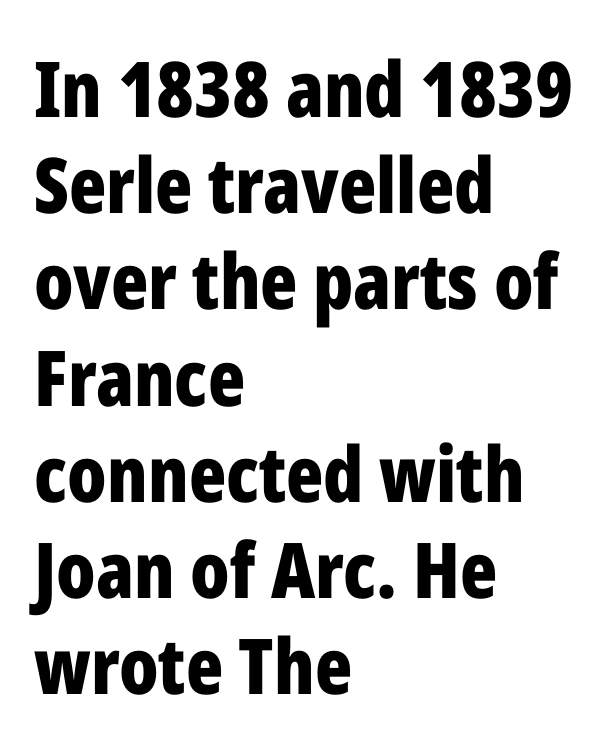
{"serif": "no", "italic": "no", "bold": "yes", "weight": "bold", "width": "condensed", "stroke_contrast": "low", "x_height": "medium", "monospaced": "no", "underline": "no", "align": "left", "line_spacing": "normal", "line_spacing_ratio": 1.25, "letter_spacing": "normal", "letter_spacing_em": 0.0, "glyph_px": 77}
